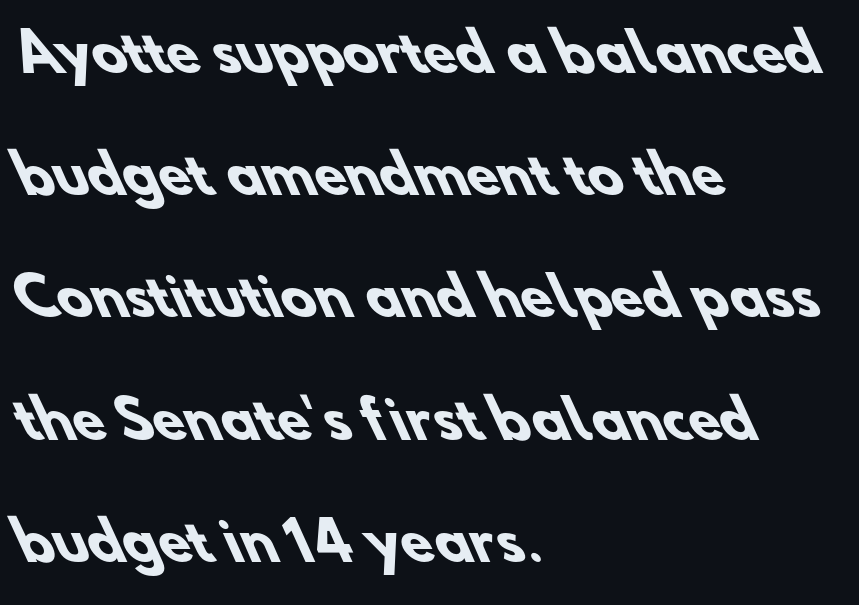
{"serif": "no", "bold": "yes", "weight": "heavy", "width": "normal", "stroke_contrast": "low", "x_height": "small", "monospaced": "no", "underline": "no", "align": "left", "line_spacing": "loose", "line_spacing_ratio": 2.35, "letter_spacing": "normal", "letter_spacing_em": 0.0, "glyph_px": 52}
